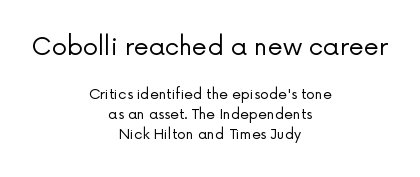
One-word summary of the alignment: center. No chunkiness to these letters — they're not bold. A typesetter would call this leading conventional body-copy spacing. Lines of text with bare space underneath. No italicization has been applied; the sample stays upright. Characters follow at the spacing the type designer built in.
